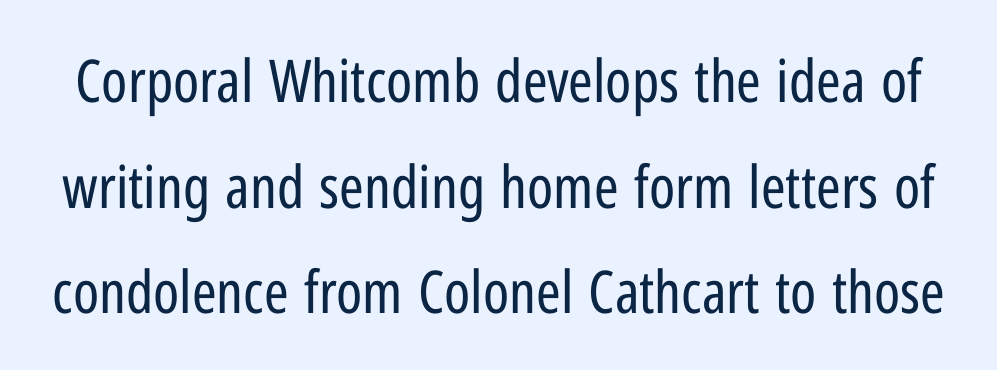
The image shows 59 px regular-weight, condensed sans-serif type, upright; set line spacing 1.79x, normal letter spacing, not underlined; low stroke contrast and a medium x-height.
